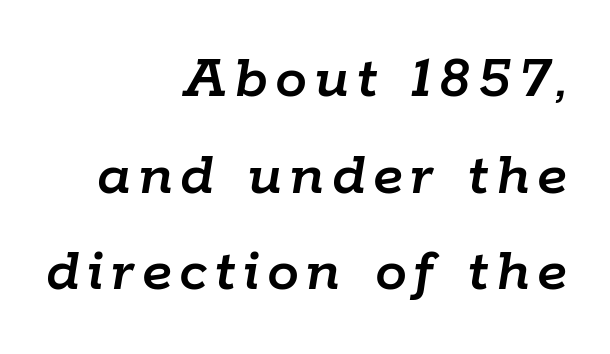
{"italic": "yes", "lean": "right", "slant_degrees": 9, "width": "normal", "stroke_contrast": "low", "x_height": "medium", "monospaced": "no", "underline": "no", "align": "right", "line_spacing": "normal", "line_spacing_ratio": 1.51, "glyph_px": 64}
